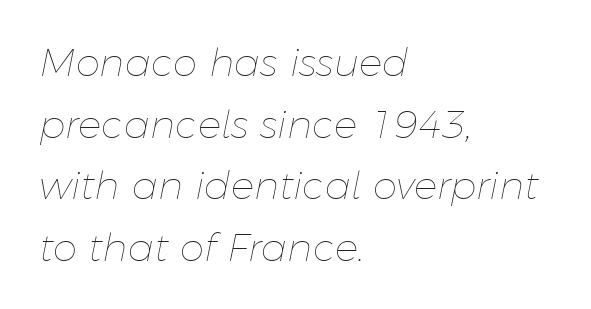
The image shows 39 px thin type, italic (leaning right); set left-aligned, normal line spacing (1.58x), normal letter spacing, not underlined; low stroke contrast and a medium x-height.
